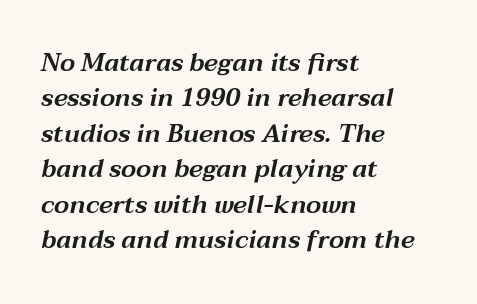
Interline gaps are of average width in this sample. Glyph-to-glyph distance matches everyday printed text. The passage is arranged the way most books set body copy — flush left. The zone under the glyphs is completely vacant.
